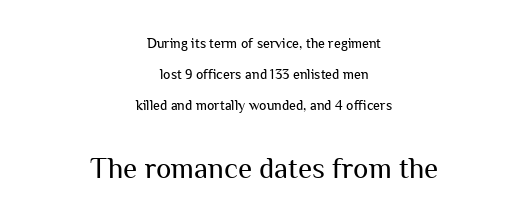
Q: Is the text bold? A: No.
Q: Is the text italic (slanted)? A: No, it is upright.
Q: Is the typeface a serif or a sans-serif typeface? A: Sans-serif.
Q: Is the text underlined? A: No.
Q: How is the paragraph aligned? A: Centered.
Q: Is the spacing between letters normal or unusually wide? A: Normal.
Q: Is the spacing between lines tight, normal or loose? A: Loose.
Q: Which block of text is set in a larger size, the first (top) or the second (bottom)? A: The second (bottom) one.
Q: Width (condensed, normal, or wide)? A: Normal.
Q: Stroke contrast? A: Medium.
Q: x-height? A: Medium.
Q: Monospaced? A: No.
